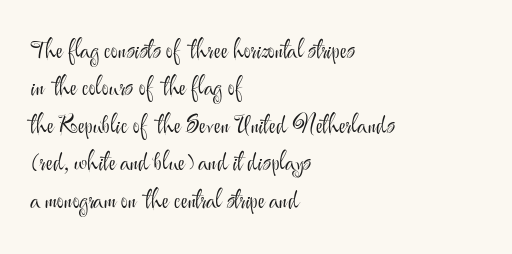
Evenly set lines give the paragraph a standard silhouette. Here the glyphs are tracked normally, forming tight word shapes. Rule under the text: the space is simply empty. These glyphs show unthickened strokes, regular width or finer.
